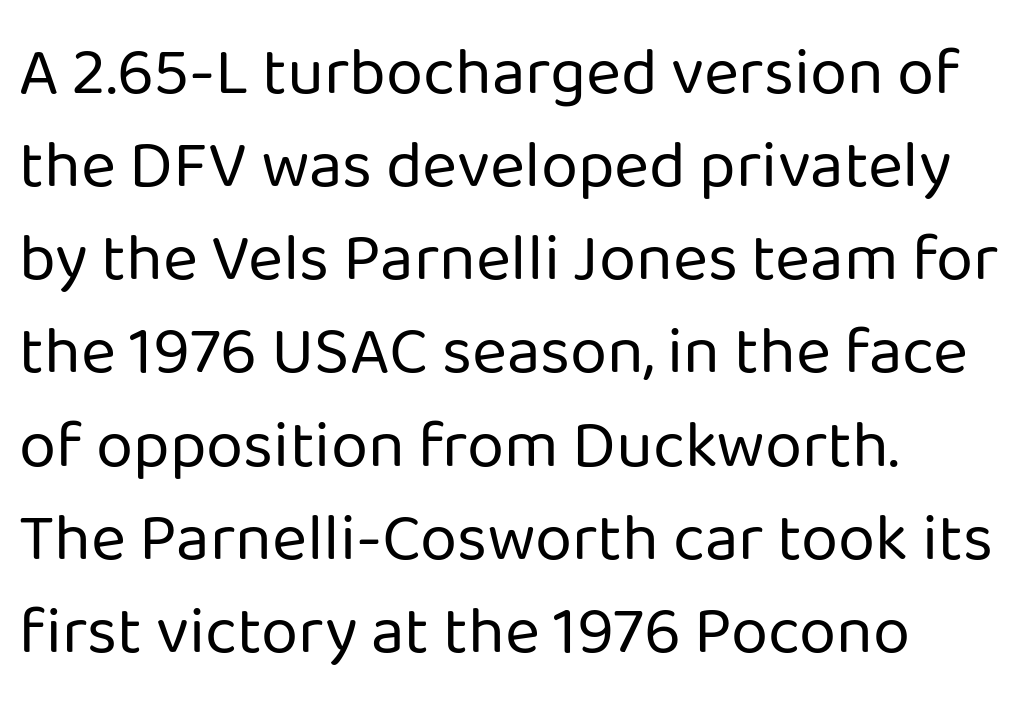
The image shows 67 px regular-weight sans-serif type, upright; set left-aligned, normal line spacing (1.39x), normal letter spacing, not underlined; low stroke contrast and a medium x-height.
